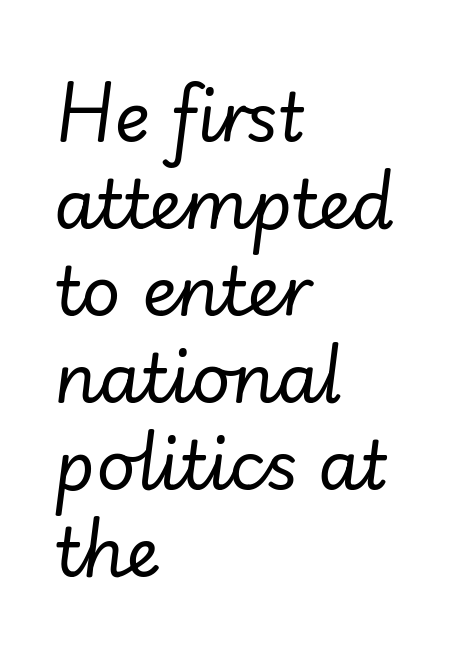
{"italic": "yes", "lean": "right", "slant_degrees": 7, "bold": "no", "weight": "regular", "width": "normal", "stroke_contrast": "low", "x_height": "small", "monospaced": "no", "underline": "no", "align": "left", "line_spacing": "normal", "line_spacing_ratio": 1.28, "letter_spacing": "normal", "letter_spacing_em": 0.0, "glyph_px": 68}
